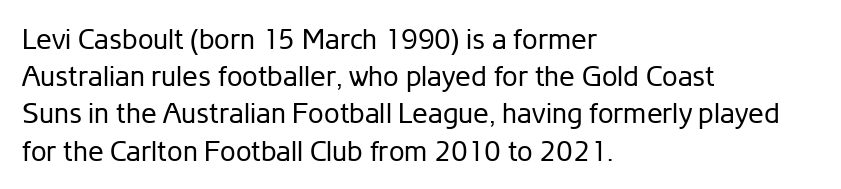
The image shows 28 px regular-weight sans-serif type, upright; set left-aligned, normal line spacing (1.33x), normal letter spacing, not underlined; low stroke contrast and a medium x-height.
